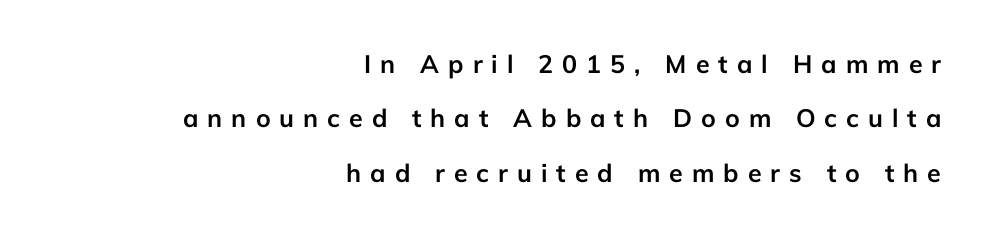
Q: Is the text bold? A: Yes.
Q: Is the text italic (slanted)? A: No, it is upright.
Q: Is the text underlined? A: No.
Q: How is the paragraph aligned? A: Right-aligned.
Q: Is the spacing between letters normal or unusually wide? A: Unusually wide.
Q: Is the spacing between lines tight, normal or loose? A: Loose.
